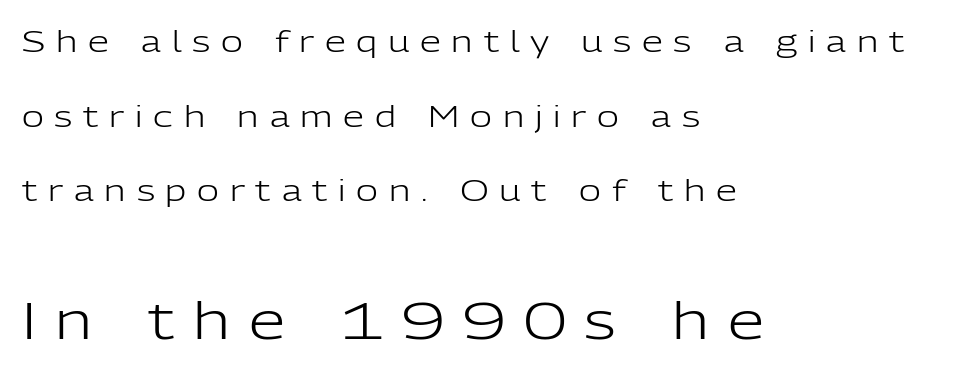
Q: Is the text bold? A: No.
Q: Is the text italic (slanted)? A: No, it is upright.
Q: Is the typeface a serif or a sans-serif typeface? A: Sans-serif.
Q: Is the text underlined? A: No.
Q: How is the paragraph aligned? A: Left-aligned.
Q: Is the spacing between letters normal or unusually wide? A: Unusually wide.
Q: Is the spacing between lines tight, normal or loose? A: Loose.
Q: Which block of text is set in a larger size, the first (top) or the second (bottom)? A: The second (bottom) one.
Q: Width (condensed, normal, or wide)? A: Normal.
Q: Stroke contrast? A: Low.
Q: x-height? A: Medium.
Q: Monospaced? A: No.
